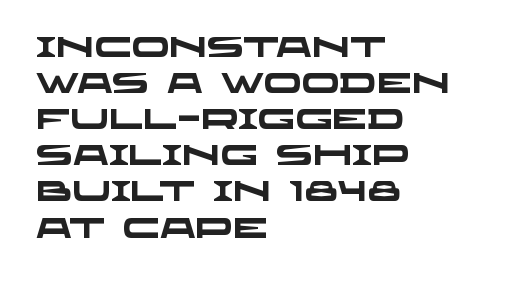
These lines carry a lot of weight — the face is fully bold. Line spacing here is normal. The lines are quadded left. This is sans-serif lettering, the kind often seen on screens and signage.
